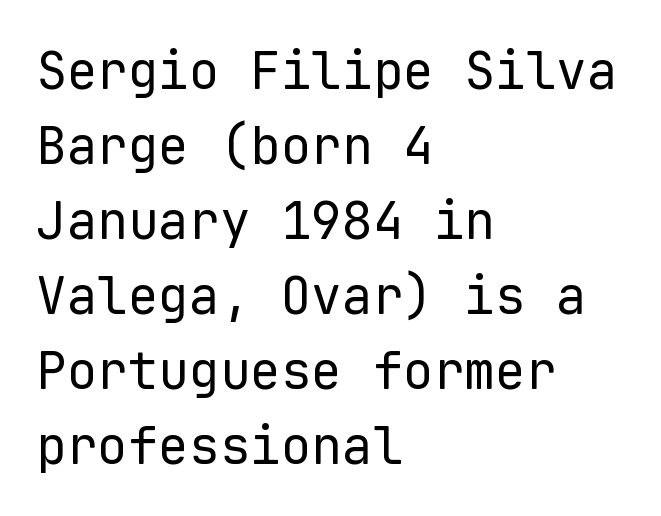
Look at the bottom of the vertical strokes: they stop flat, with no serifs. Standard letterfit; no display-style spreading of the glyphs. Horizontally, the lines are justified to the leading edge only. Do the characters align in a grid? Yes, the font is monospaced.
